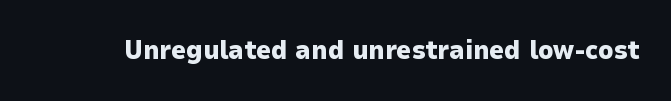
Only glyphs here, with clear space below each row. Rendered with straight, roman letterforms. The glyphs have the mass of a bold cut. Observe the ordinary spacing: letters are neighbours, not strangers.
